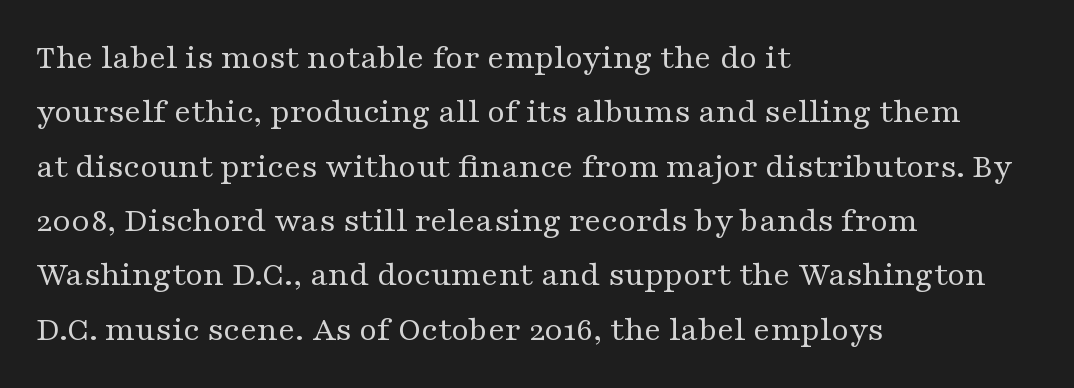
The image shows 36 px regular-weight, wide serif type, upright; set left-aligned, normal line spacing (1.51x), normal letter spacing, not underlined; medium stroke contrast and a medium x-height.
